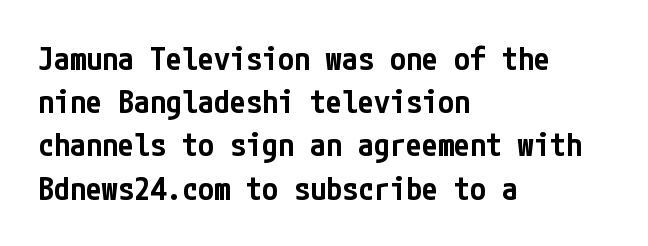
The image shows 32 px semibold, condensed sans-serif type, upright; set left-aligned, normal line spacing (1.35x), normal letter spacing, not underlined; low stroke contrast and a medium x-height.
